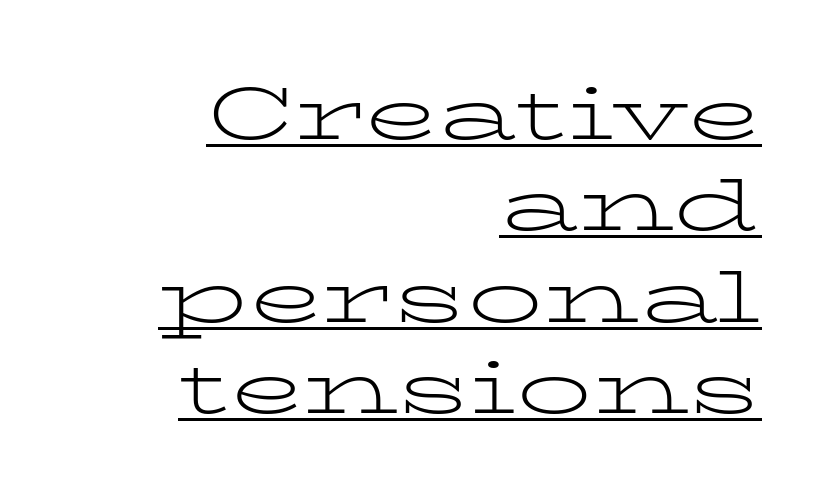
The font family rendered here belongs to the serif group. You could not count columns in this text — the font is proportionally spaced. Letters have the restrained weight of plain body copy at most. A typesetter would call this zero additional tracking. Where is the straight margin? On the right. The lettering stays uniformly vertical, giving the passage a roman look.
